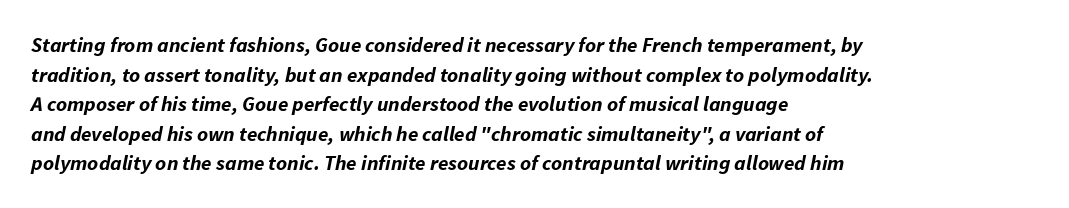
Students, note that the glyphs here touch the page at normal intervals. The foot of each line stays bare and open. The font is running at its bold setting. The vertical gap from one line to the next is medium. Reading down the block, your eye returns to a fixed left position each line. Compared with ordinary roman type, these characters are visibly tilted.
